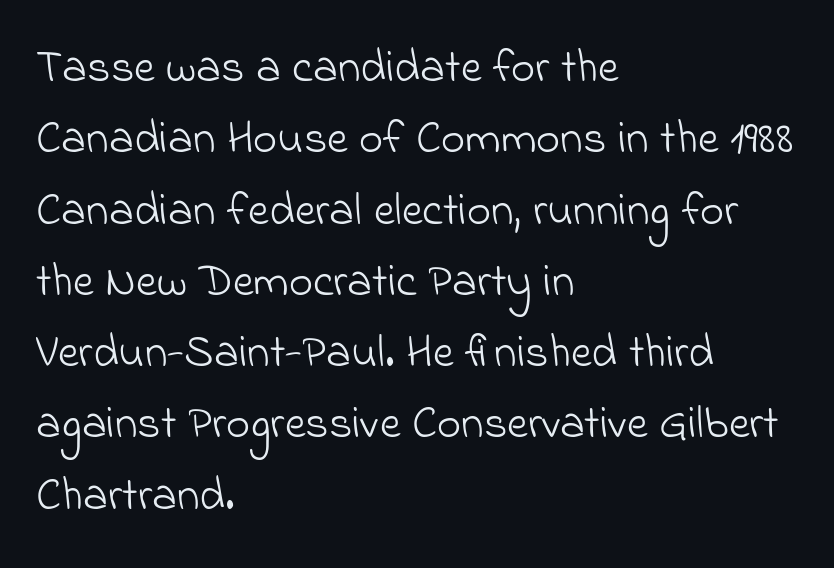
The image shows 46 px light sans-serif type; set left-aligned, normal line spacing (1.55x), normal letter spacing, not underlined; low stroke contrast and a small x-height.
